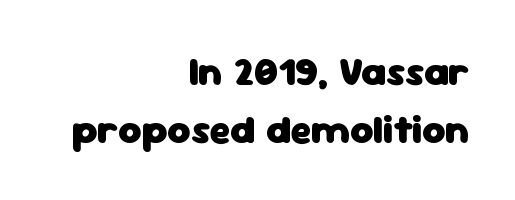
{"serif": "no", "italic": "no", "bold": "yes", "weight": "heavy", "width": "normal", "stroke_contrast": "low", "x_height": "medium", "monospaced": "no", "underline": "no", "align": "right", "line_spacing": "normal", "line_spacing_ratio": 1.44, "letter_spacing": "normal", "letter_spacing_em": 0.0, "glyph_px": 40}
